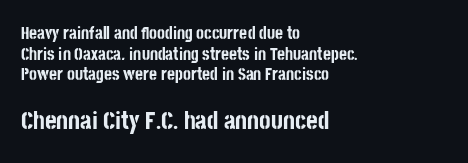
Q: Is the text bold? A: Yes.
Q: Is the text italic (slanted)? A: No, it is upright.
Q: Is the text underlined? A: No.
Q: How is the paragraph aligned? A: Left-aligned.
Q: Is the spacing between letters normal or unusually wide? A: Normal.
Q: Which block of text is set in a larger size, the first (top) or the second (bottom)? A: The second (bottom) one.
